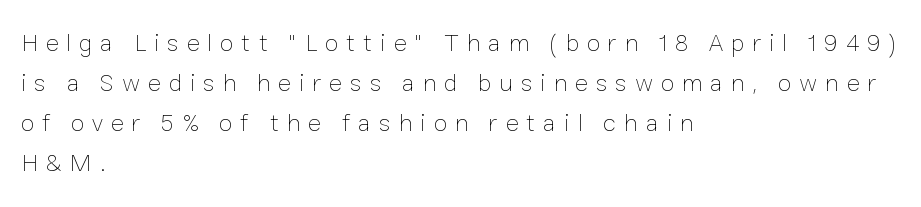
{"italic": "no", "bold": "no", "underline": "no", "align": "left", "line_spacing": "normal", "line_spacing_ratio": 1.6, "letter_spacing": "wide", "letter_spacing_em": 0.31, "glyph_px": 25}
